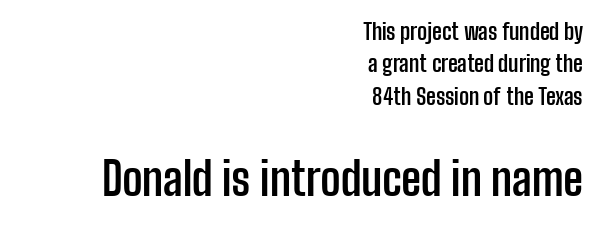
The image shows 45 px semibold, condensed sans-serif type, upright; set right-aligned, normal line spacing (1.47x), normal letter spacing, not underlined; the second (bottom) block is 2.05x larger; low stroke contrast and a medium x-height.
